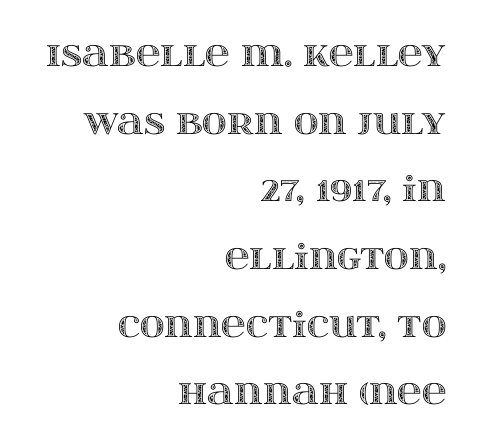
The image shows 34 px wide type, upright; set right-aligned, loose line spacing (1.99x), normal letter spacing, not underlined; a large x-height.
